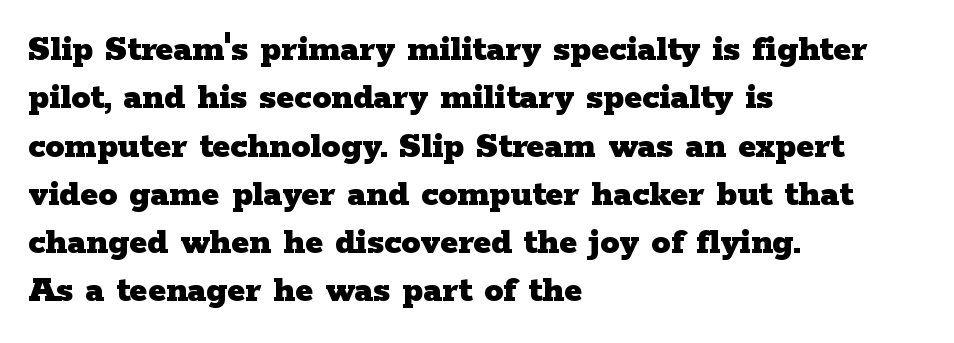
Visually the block forms a straight wall on the left and a jagged coastline on the right. Type without underlining. Typesetter's note: full bold, strokes at maximum text heaviness. Caption: standard tracking, unaltered. Examine the stroke ends and you'll spot serifs. The rendering uses natural spacing where letterforms have individual widths.
